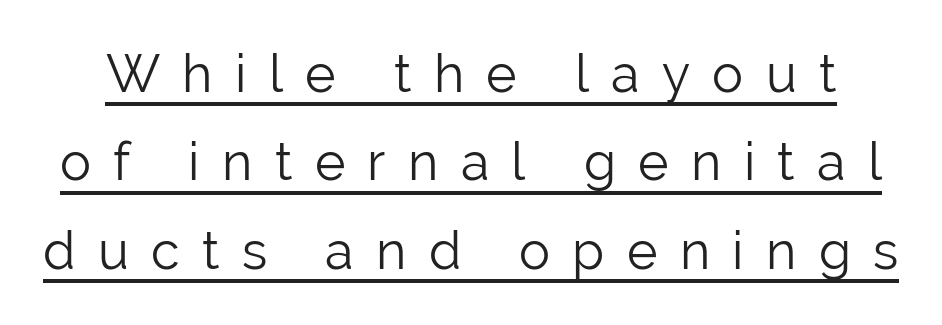
{"serif": "no", "italic": "no", "bold": "no", "weight": "light", "width": "normal", "stroke_contrast": "low", "x_height": "medium", "monospaced": "no", "underline": "yes", "line_spacing": "normal", "line_spacing_ratio": 1.7, "letter_spacing": "wide", "letter_spacing_em": 0.43, "glyph_px": 52}
